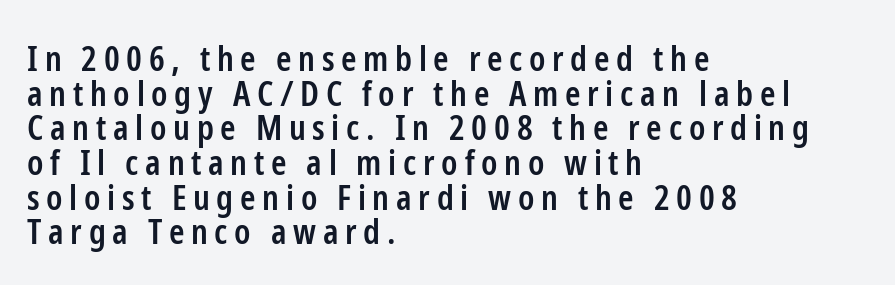
The image shows 35 px semibold, condensed sans-serif type, upright; set left-aligned, tight line spacing (0.99x), not underlined; low stroke contrast and a medium x-height.
